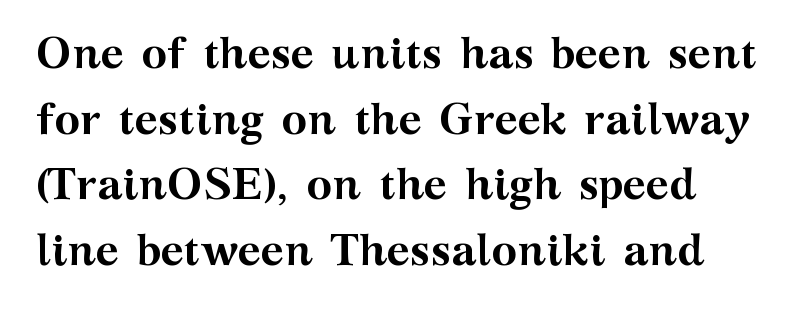
Q: Is the text bold? A: Yes.
Q: Is the text italic (slanted)? A: No, it is upright.
Q: Is the typeface a serif or a sans-serif typeface? A: Serif.
Q: Is the text underlined? A: No.
Q: Is the spacing between letters normal or unusually wide? A: Normal.
Q: Is the spacing between lines tight, normal or loose? A: Normal.
Q: Width (condensed, normal, or wide)? A: Wide.
Q: Stroke contrast? A: Medium.
Q: x-height? A: Medium.
Q: Monospaced? A: No.
